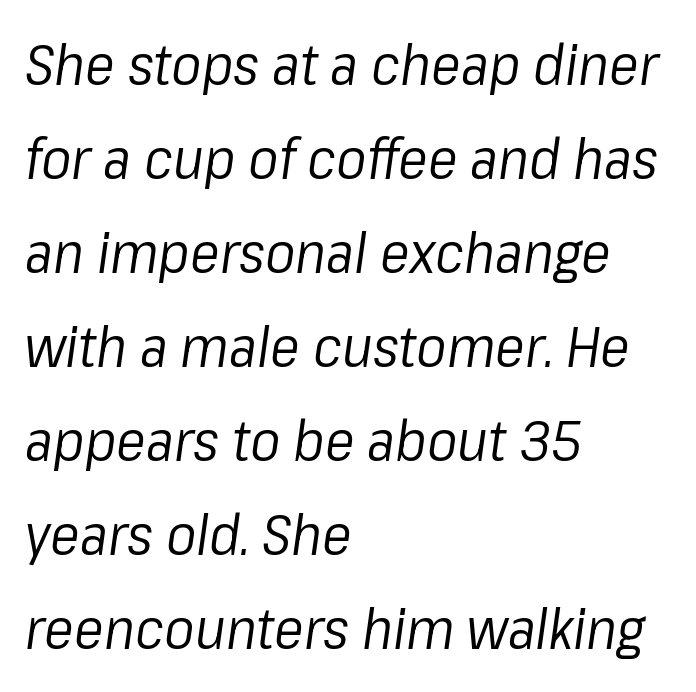
Q: Is the text bold? A: No.
Q: Is the text italic (slanted)? A: Yes, it leans right by about 8 degrees.
Q: Is the text underlined? A: No.
Q: How is the paragraph aligned? A: Left-aligned.
Q: Is the spacing between letters normal or unusually wide? A: Normal.
Q: Is the spacing between lines tight, normal or loose? A: Normal.
Q: Width (condensed, normal, or wide)? A: Normal.
Q: Stroke contrast? A: Low.
Q: x-height? A: Medium.
Q: Monospaced? A: No.
